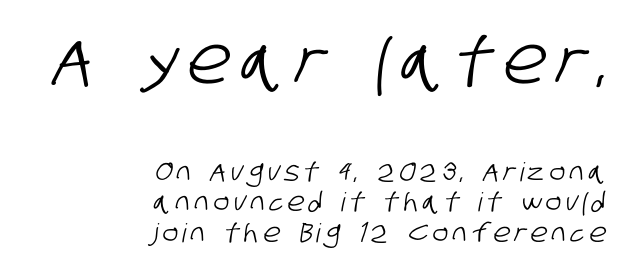
Q: Is the typeface a serif or a sans-serif typeface? A: Sans-serif.
Q: Is the text underlined? A: No.
Q: How is the paragraph aligned? A: Right-aligned.
Q: Which block of text is set in a larger size, the first (top) or the second (bottom)? A: The first (top) one.
Q: Width (condensed, normal, or wide)? A: Condensed.
Q: Stroke contrast? A: Low.
Q: x-height? A: Large.
Q: Monospaced? A: No.
